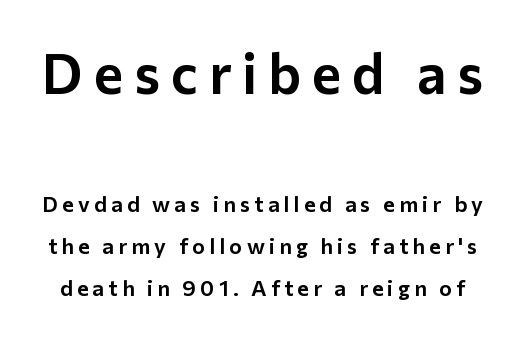
The image shows 56 px sans-serif type, upright; set loose line spacing (1.91x), not underlined; the first (top) block is 2.55x larger; low stroke contrast and a medium x-height.
